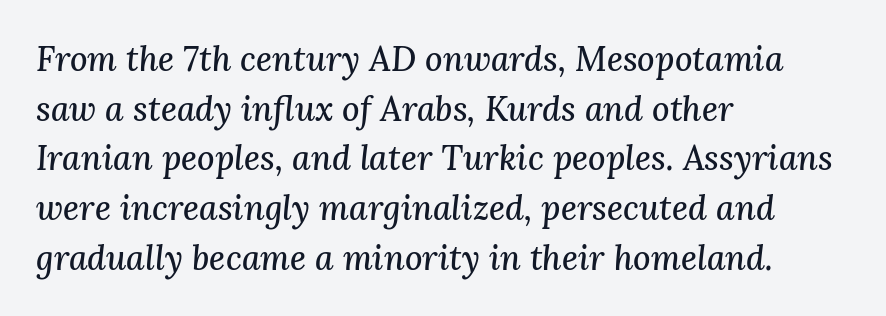
Q: Is the text italic (slanted)? A: Yes, it leans right by about 3 degrees.
Q: Is the typeface a serif or a sans-serif typeface? A: Serif.
Q: Is the text underlined? A: No.
Q: How is the paragraph aligned? A: Left-aligned.
Q: Is the spacing between letters normal or unusually wide? A: Normal.
Q: Is the spacing between lines tight, normal or loose? A: Normal.
Q: Width (condensed, normal, or wide)? A: Normal.
Q: Stroke contrast? A: Medium.
Q: x-height? A: Medium.
Q: Monospaced? A: No.
